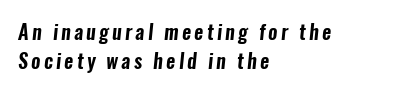
The image shows 20 px text type; set left-aligned, normal line spacing (1.47x), not underlined.
